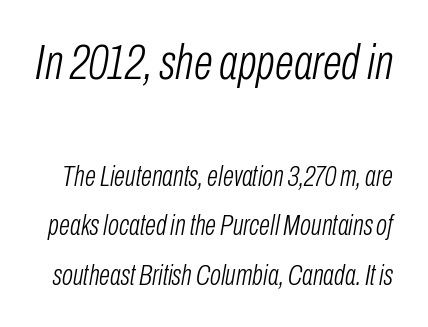
This sample uses an oblique cut, with every glyph tilted off the vertical. Any mark beneath the type? The region is blank. Is the lower block the larger one? No — the upper block carries the bigger type. Weight: in the light-to-regular range. The passage shown is typed in a proportional face where columns would drift. Inter-character spacing is left at the font's built-in metrics.
